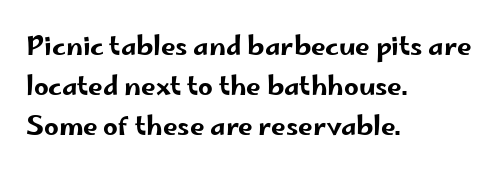
Q: Is the text italic (slanted)? A: No, it is upright.
Q: Is the text underlined? A: No.
Q: How is the paragraph aligned? A: Left-aligned.
Q: Is the spacing between letters normal or unusually wide? A: Normal.
Q: Is the spacing between lines tight, normal or loose? A: Normal.
